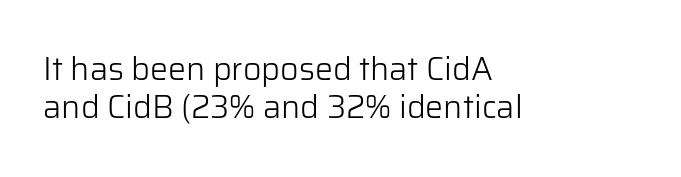
{"serif": "no", "italic": "no", "bold": "no", "weight": "light", "width": "normal", "stroke_contrast": "low", "x_height": "medium", "monospaced": "no", "underline": "no", "align": "left", "line_spacing_ratio": 1.19, "letter_spacing": "normal", "letter_spacing_em": 0.0, "glyph_px": 32}
